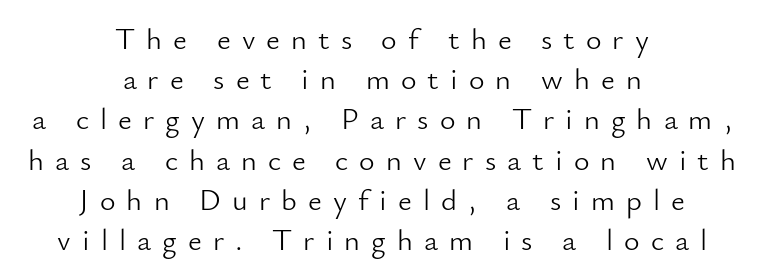
{"serif": "no", "italic": "no", "bold": "no", "weight": "light", "width": "normal", "stroke_contrast": "low", "x_height": "small", "monospaced": "no", "underline": "no", "align": "center", "line_spacing": "normal", "line_spacing_ratio": 1.34, "letter_spacing": "wide", "letter_spacing_em": 0.37, "glyph_px": 30}
